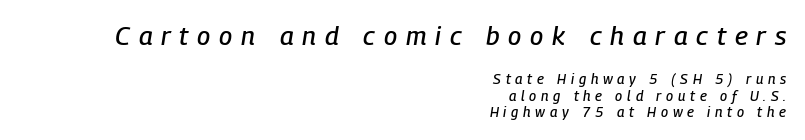
{"italic": "yes", "lean": "right", "slant_degrees": 9, "underline": "no", "align": "right", "line_spacing_ratio": 1.17, "letter_spacing": "wide", "letter_spacing_em": 0.34, "larger_block": "first", "size_ratio": 1.86, "glyph_px": 26}
